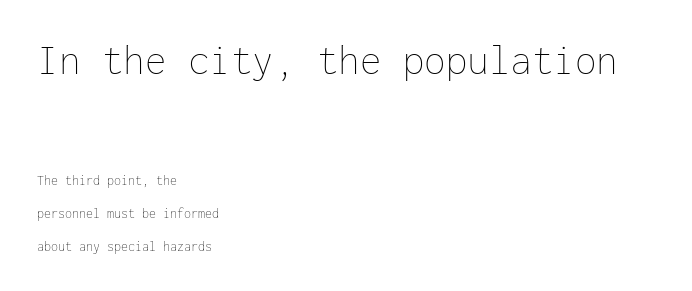
Vertically, the passage feels expansive, rows floating well apart. Is this a fixed-width face? Yes — each glyph sits in an identical cell. The lettering stays uniformly vertical, giving the passage a roman look. Caption: standard tracking, unaltered. Leftover space on each line is placed entirely after the last word.
